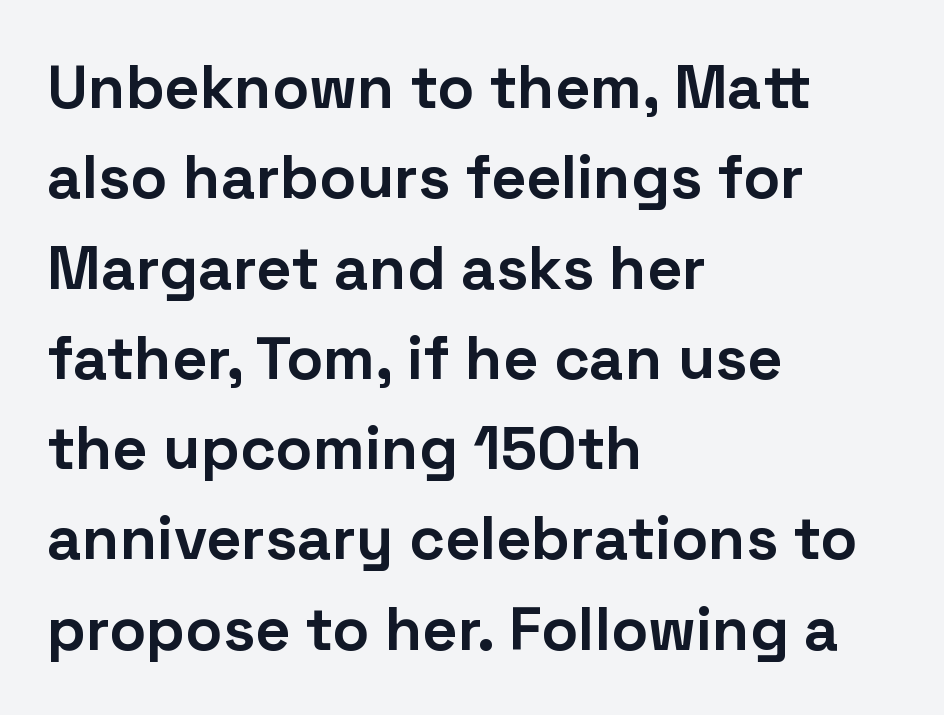
Do the characters align in a grid? No, the font is proportional. Layout note: lines flush left. Words appear dense and cohesive because spacing is normal. As a designer I'd log this as weight 700, bold. Leading: standard.
